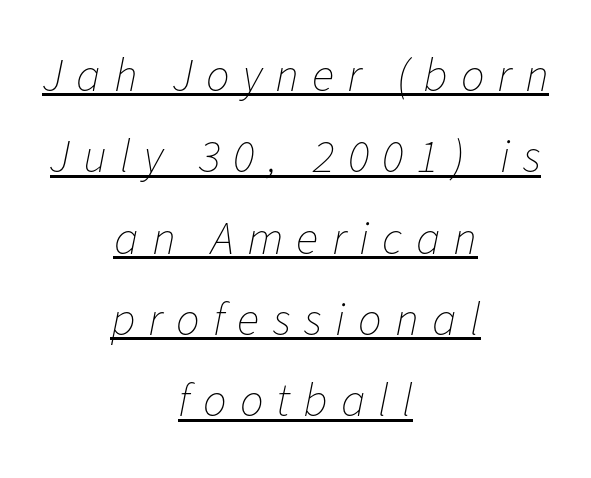
{"italic": "yes", "lean": "right", "slant_degrees": 11, "bold": "no", "weight": "thin", "width": "normal", "stroke_contrast": "low", "x_height": "medium", "monospaced": "no", "underline": "yes", "align": "center", "line_spacing_ratio": 1.73, "letter_spacing": "wide", "letter_spacing_em": 0.28, "glyph_px": 47}
